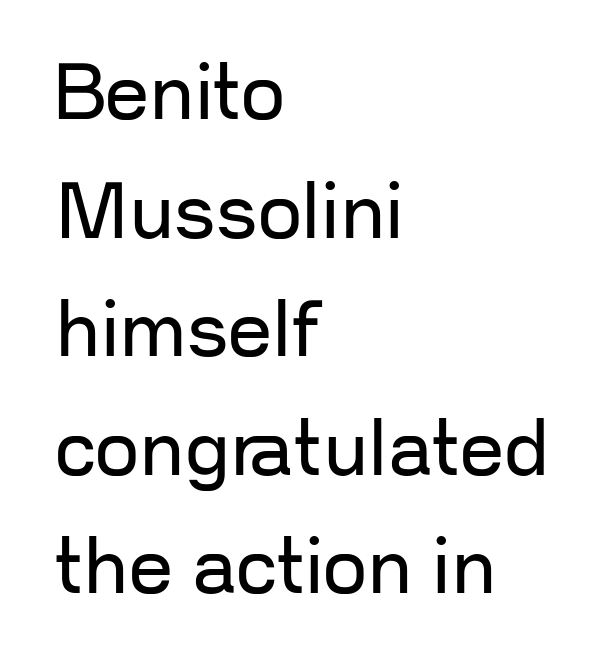
{"serif": "no", "italic": "no", "bold": "no", "weight": "regular", "width": "normal", "stroke_contrast": "low", "x_height": "medium", "monospaced": "no", "underline": "no", "align": "left", "line_spacing": "normal", "line_spacing_ratio": 1.52, "letter_spacing": "normal", "letter_spacing_em": 0.0, "glyph_px": 78}
